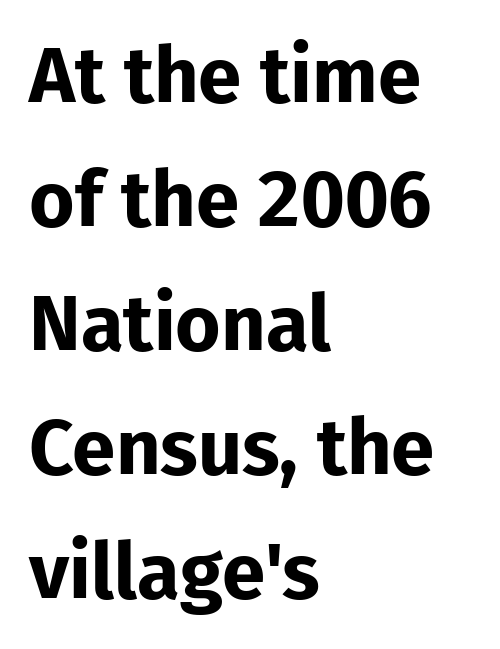
Q: Is the text bold? A: Yes.
Q: Is the text italic (slanted)? A: No, it is upright.
Q: Is the typeface a serif or a sans-serif typeface? A: Sans-serif.
Q: Is the text underlined? A: No.
Q: How is the paragraph aligned? A: Left-aligned.
Q: Is the spacing between letters normal or unusually wide? A: Normal.
Q: Is the spacing between lines tight, normal or loose? A: Normal.
Q: Width (condensed, normal, or wide)? A: Normal.
Q: Stroke contrast? A: Low.
Q: x-height? A: Medium.
Q: Monospaced? A: No.
